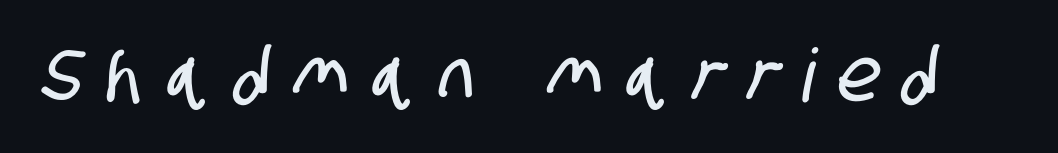
The image shows 74 px condensed sans-serif type; set unusually wide letter spacing (+0.33 em), not underlined; low stroke contrast and a large x-height.
